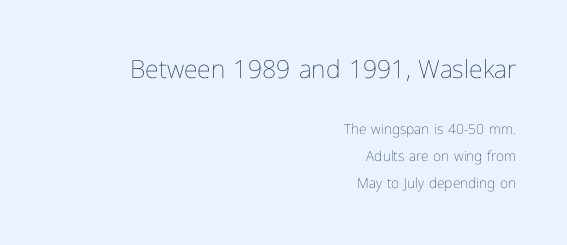
{"italic": "no", "bold": "no", "underline": "no", "align": "right", "line_spacing": "loose", "line_spacing_ratio": 1.93, "letter_spacing": "normal", "letter_spacing_em": 0.0, "larger_block": "first", "size_ratio": 1.79, "glyph_px": 25}
